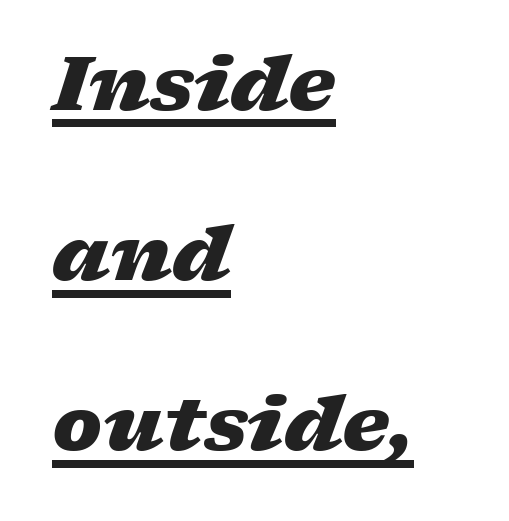
Q: Is the text bold? A: Yes.
Q: Is the text italic (slanted)? A: Yes, it leans right by about 17 degrees.
Q: Is the text underlined? A: Yes.
Q: How is the paragraph aligned? A: Left-aligned.
Q: Is the spacing between letters normal or unusually wide? A: Normal.
Q: Is the spacing between lines tight, normal or loose? A: Loose.
Q: Width (condensed, normal, or wide)? A: Wide.
Q: Stroke contrast? A: Low.
Q: x-height? A: Medium.
Q: Monospaced? A: No.
